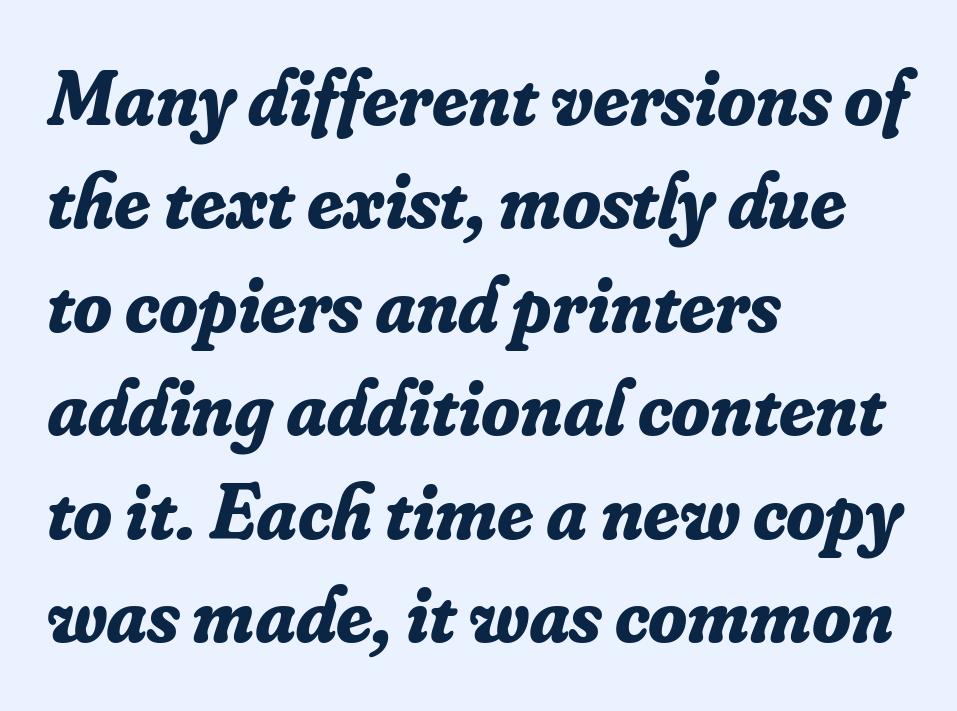
Q: Is the text bold? A: Yes.
Q: Is the text italic (slanted)? A: Yes, it leans right by about 16 degrees.
Q: Is the typeface a serif or a sans-serif typeface? A: Serif.
Q: Is the text underlined? A: No.
Q: How is the paragraph aligned? A: Left-aligned.
Q: Is the spacing between letters normal or unusually wide? A: Normal.
Q: Is the spacing between lines tight, normal or loose? A: Normal.
Q: Width (condensed, normal, or wide)? A: Normal.
Q: Stroke contrast? A: Low.
Q: x-height? A: Small.
Q: Monospaced? A: No.
